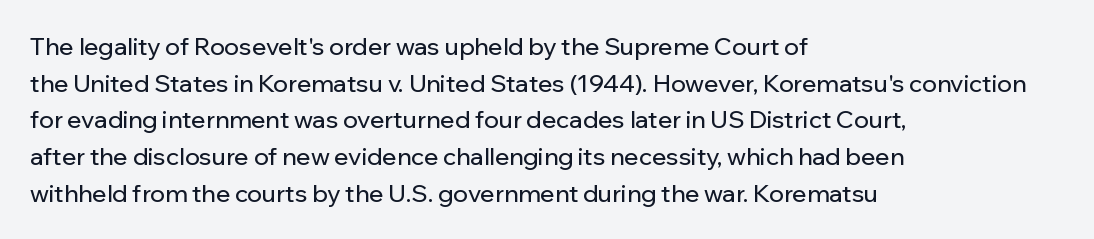
Unlike italic type, these characters show no tilt at all. Glyph-to-glyph distance matches everyday printed text. The line-height multiplier appears to be the usual default. The rag falls on the right side of this text block.
